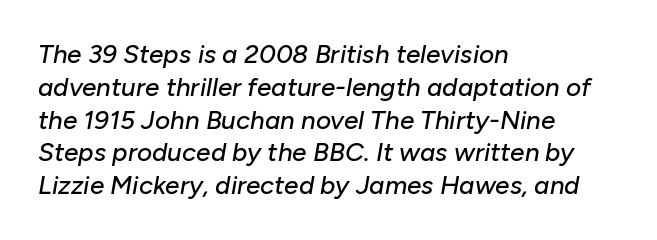
The image shows 26 px text type, italic (leaning right); set left-aligned, normal line spacing (1.26x), normal letter spacing, not underlined.
